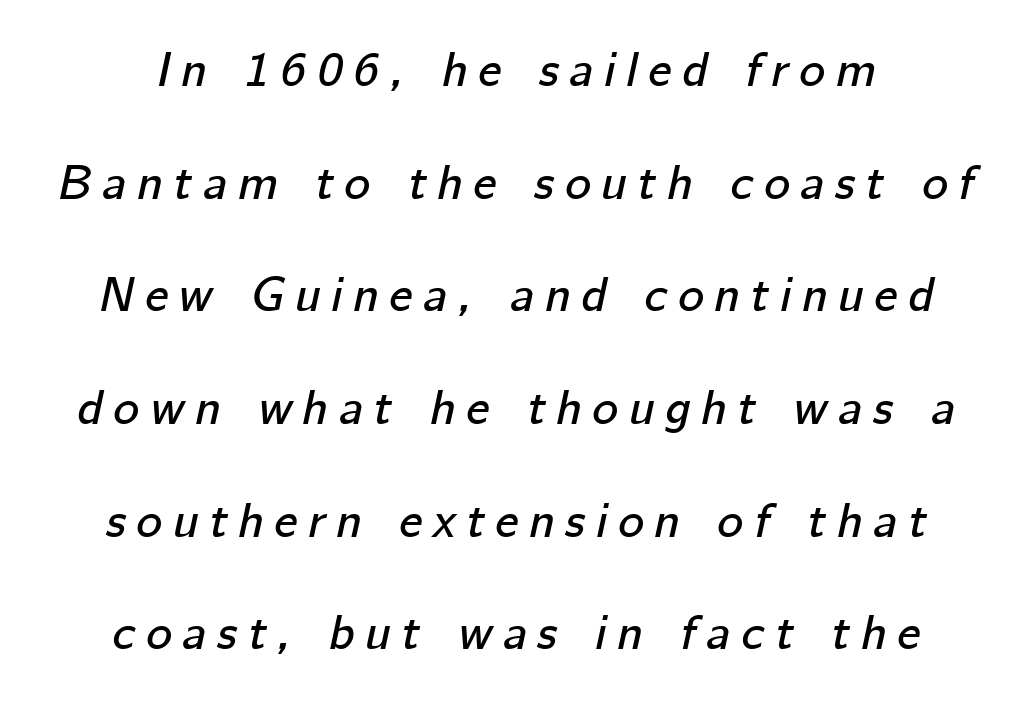
Vertically, the passage feels expansive, rows floating well apart. Does the lettering tilt? It does — this is italic. Characters follow at a spacing far wider than the type designer built in. Varying glyph widths throughout — classic text-font behaviour. Nobody drew a line under any word here.
